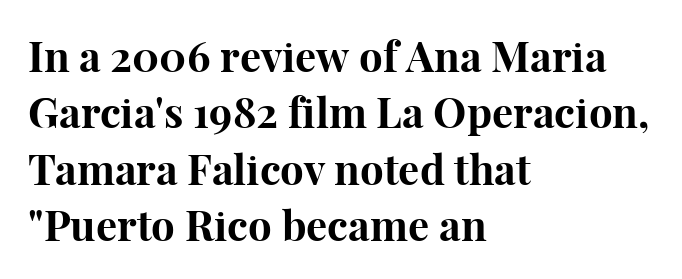
The image shows 42 px bold serif type, upright; set left-aligned, normal line spacing (1.34x), normal letter spacing, not underlined; high stroke contrast and a medium x-height.
